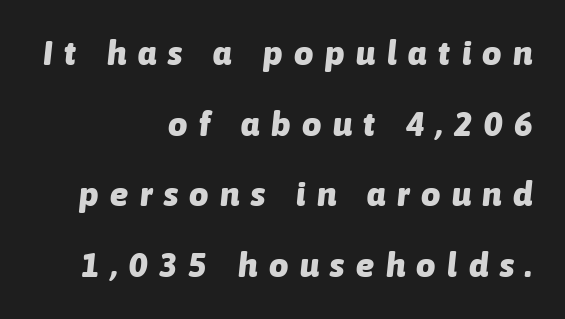
The image shows 34 px heavy type, italic (leaning right); set right-aligned, loose line spacing (2.08x), unusually wide letter spacing (+0.34 em), not underlined; low stroke contrast and a medium x-height.
